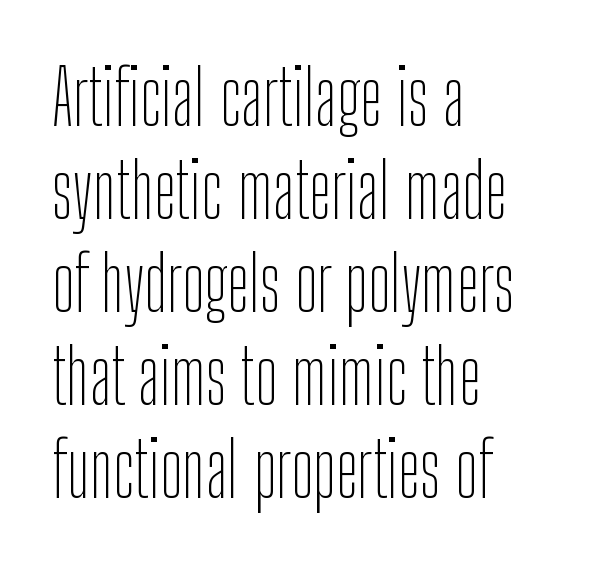
{"serif": "no", "italic": "no", "bold": "no", "weight": "thin", "width": "condensed", "stroke_contrast": "low", "x_height": "medium", "monospaced": "no", "underline": "no", "align": "left", "line_spacing_ratio": 1.24, "letter_spacing": "normal", "letter_spacing_em": 0.0, "glyph_px": 75}
